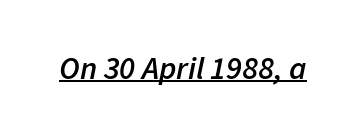
The image shows 32 px semibold type, italic (leaning right); set normal letter spacing, underlined; low stroke contrast and a medium x-height.
